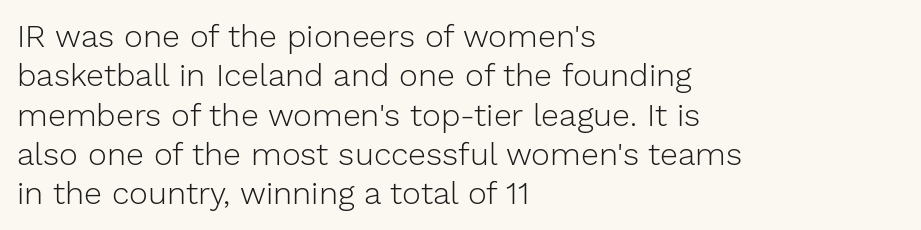
Q: Is the text bold? A: No.
Q: Is the text italic (slanted)? A: No, it is upright.
Q: Is the typeface a serif or a sans-serif typeface? A: Sans-serif.
Q: Is the text underlined? A: No.
Q: How is the paragraph aligned? A: Left-aligned.
Q: Is the spacing between letters normal or unusually wide? A: Normal.
Q: Width (condensed, normal, or wide)? A: Normal.
Q: Stroke contrast? A: Low.
Q: x-height? A: Medium.
Q: Monospaced? A: No.
